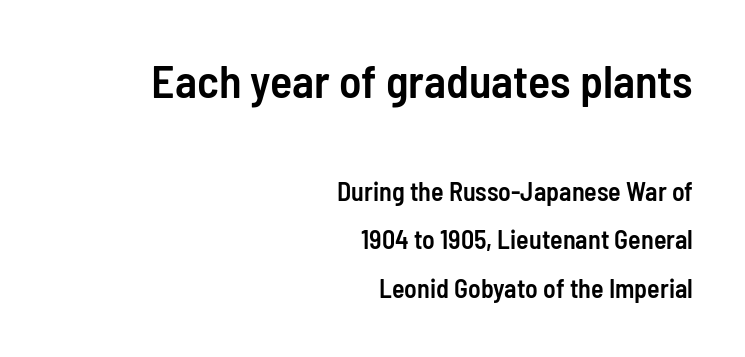
What stands out about the letter spacing? Nothing — it is the standard amount. The passage shown is typeset with a sans-serif family. Italic? Not at all — the glyphs are vertical. Which chunk is bigger? The first one — the top block dwarfs the bottom. Letters rest on an invisible, unmarked baseline.
